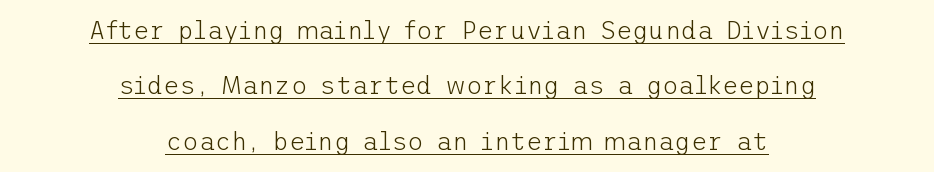
{"italic": "no", "bold": "no", "underline": "yes", "align": "center", "line_spacing": "loose", "line_spacing_ratio": 2.22, "letter_spacing": "normal", "letter_spacing_em": 0.0, "glyph_px": 25}
